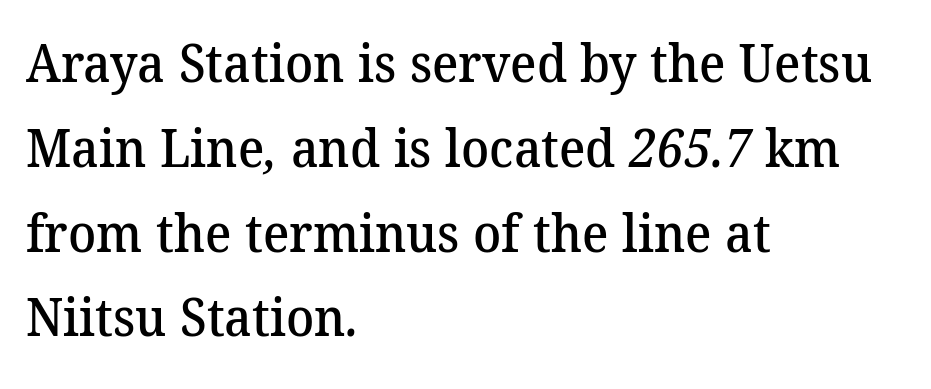
{"serif": "yes", "bold": "semi", "weight": "semibold", "width": "normal", "stroke_contrast": "medium", "x_height": "medium", "monospaced": "no", "underline": "no", "align": "left", "line_spacing": "normal", "line_spacing_ratio": 1.63, "letter_spacing": "normal", "letter_spacing_em": 0.0, "glyph_px": 52}
